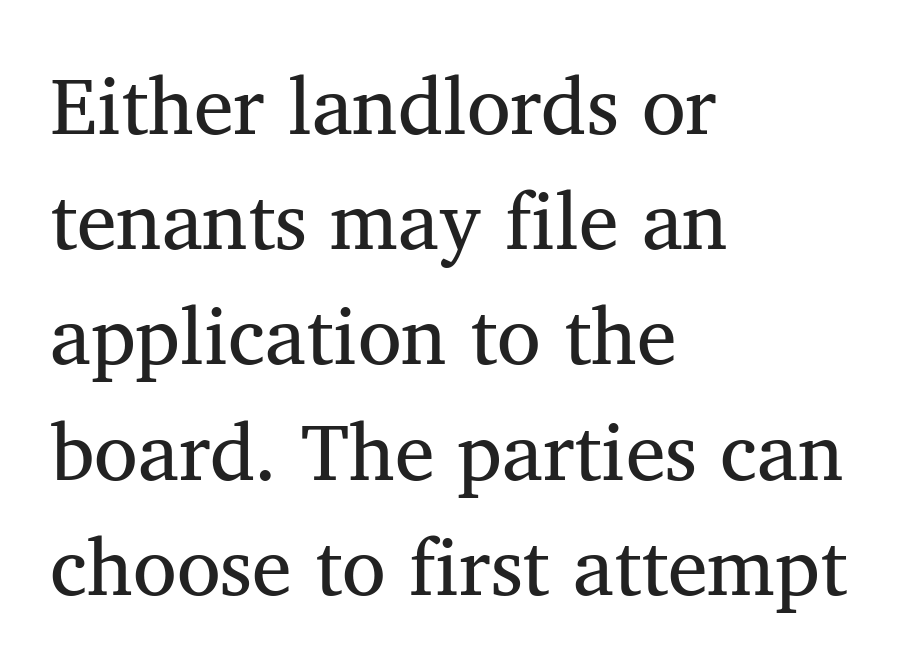
Q: Is the typeface a serif or a sans-serif typeface? A: Serif.
Q: Is the text underlined? A: No.
Q: How is the paragraph aligned? A: Left-aligned.
Q: Is the spacing between letters normal or unusually wide? A: Normal.
Q: Is the spacing between lines tight, normal or loose? A: Normal.
Q: Width (condensed, normal, or wide)? A: Normal.
Q: Stroke contrast? A: Medium.
Q: x-height? A: Medium.
Q: Monospaced? A: No.
